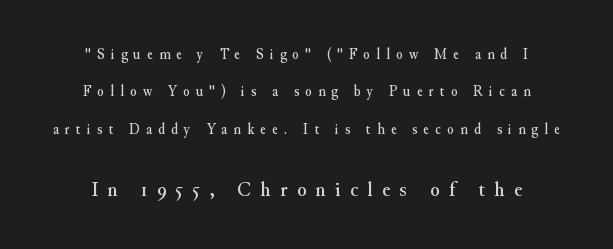
The image shows 22 px text type, upright; set centered, loose line spacing (2.49x), unusually wide letter spacing (+0.42 em), not underlined; the second (bottom) block is 1.47x larger.
